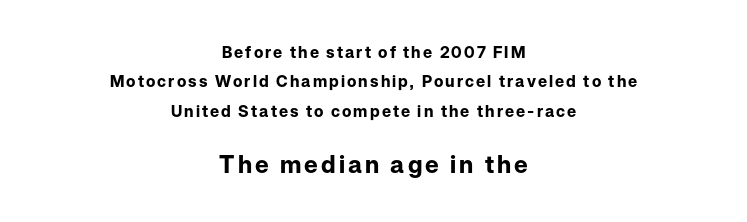
{"italic": "no", "bold": "yes", "underline": "no", "align": "center", "line_spacing_ratio": 1.83, "larger_block": "second", "size_ratio": 1.5, "glyph_px": 24}
